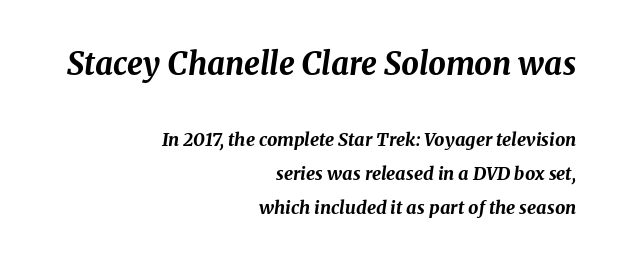
The image shows 31 px bold type, italic (leaning right); set right-aligned, loose line spacing (1.9x), normal letter spacing, not underlined; the first (top) block is 1.72x larger; medium stroke contrast and a medium x-height.
